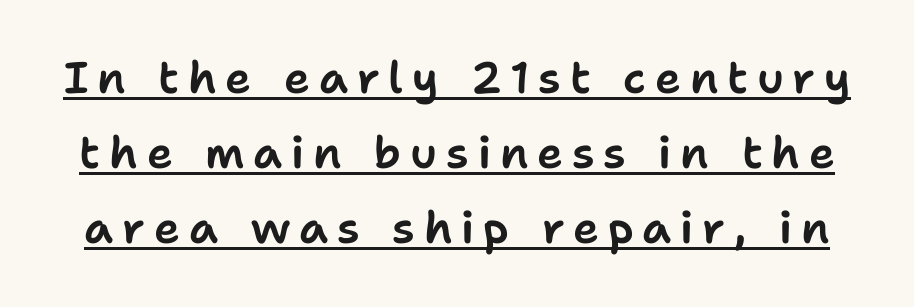
The letterforms stand isolated, each surrounded by extra space. The lettering holds an erect, upright posture throughout. This sample has the flowing, uneven cadence of proportional lettering. The rendering shows plain stroke endings on the letterforms — a sans-serif design.
